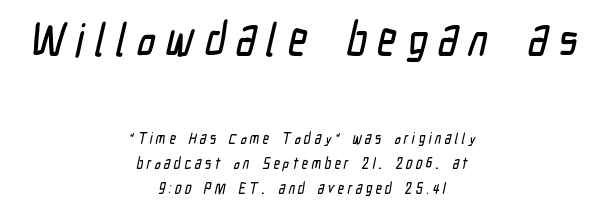
{"serif": "no", "width": "condensed", "stroke_contrast": "low", "x_height": "medium", "monospaced": "no", "underline": "no", "align": "center", "line_spacing": "normal", "line_spacing_ratio": 1.67, "letter_spacing": "wide", "letter_spacing_em": 0.23, "larger_block": "first", "size_ratio": 3.07, "glyph_px": 46}
